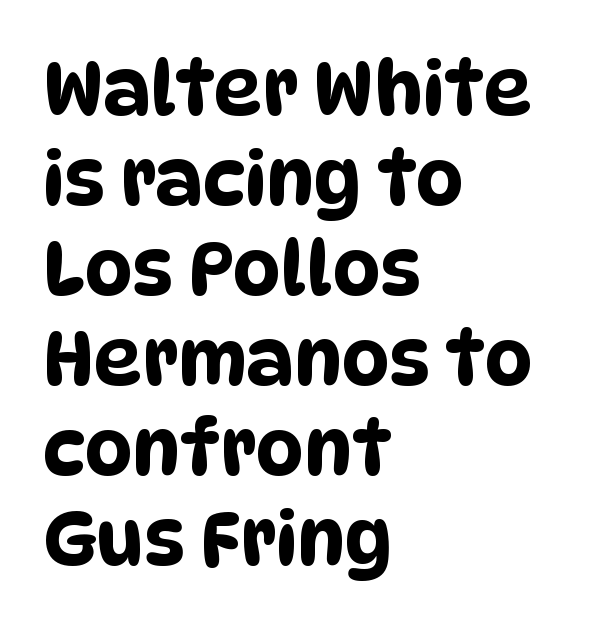
{"serif": "no", "width": "condensed", "stroke_contrast": "low", "x_height": "large", "monospaced": "no", "underline": "no", "align": "left", "line_spacing_ratio": 1.2, "letter_spacing": "normal", "letter_spacing_em": 0.0, "glyph_px": 75}
